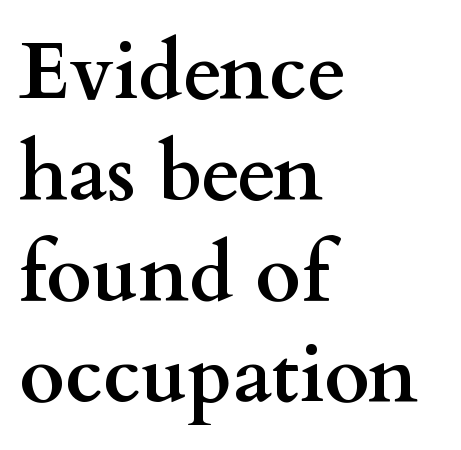
{"serif": "yes", "italic": "no", "bold": "yes", "weight": "semibold", "width": "wide", "stroke_contrast": "medium", "x_height": "small", "monospaced": "no", "underline": "no", "align": "left", "line_spacing": "normal", "line_spacing_ratio": 1.28, "letter_spacing": "normal", "letter_spacing_em": 0.0, "glyph_px": 79}
